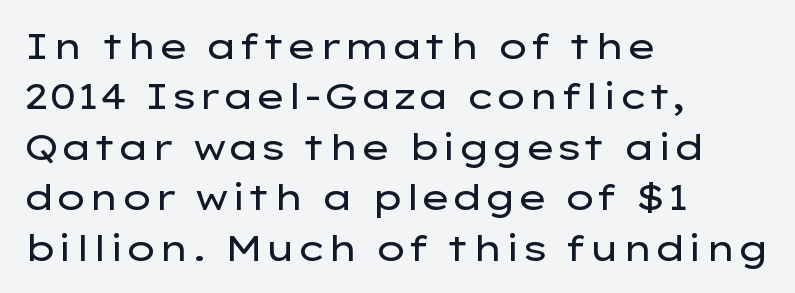
The image shows 36 px regular-weight, wide sans-serif type, upright; set left-aligned, normal line spacing (1.4x), normal letter spacing, not underlined; low stroke contrast and a medium x-height.
